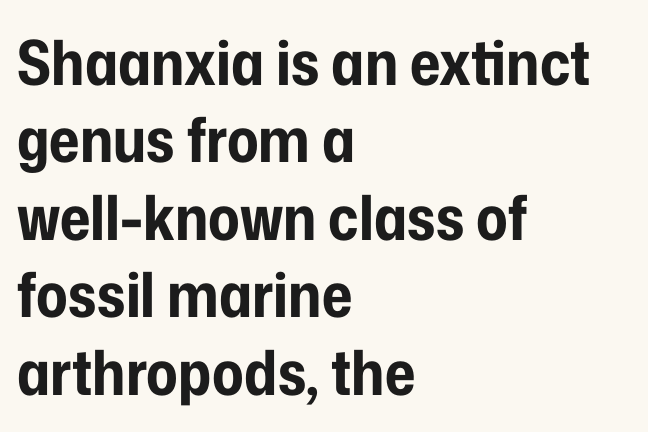
A typesetter would call this proportional, since set widths differ per character. I'd call this a sans setting — the letters go barefoot. The passage shown is emphatically bold. Successive baselines arrive at the customary interval.
